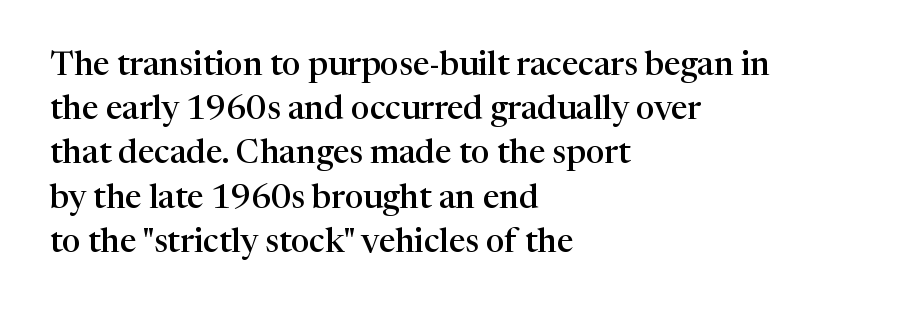
These lines were composed using upright roman letters. Does extra space separate the letters? No, they use regular spacing. The passage shown is typed in a proportional face where columns would drift. To sum up the face: it has serifs.
